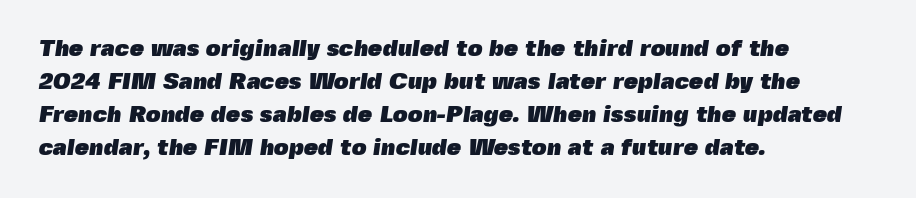
Check the space under the baseline: it is left empty. These lines carry a lot of weight — the face is fully bold. Compared with a centered layout, this one pins lines to the left instead. The horizontal fit of the characters is conventional and even. Interline gaps are of average width in this sample.
